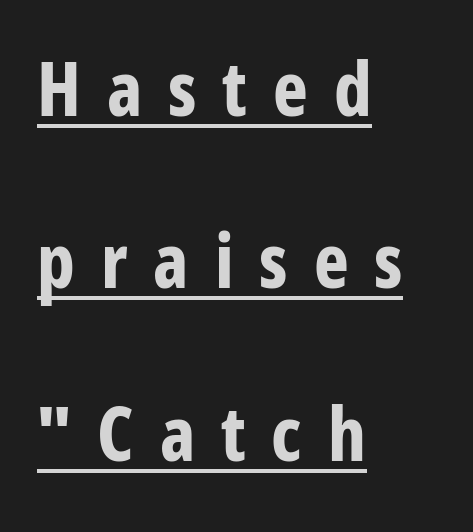
Q: Is the text bold? A: Yes.
Q: Is the text italic (slanted)? A: No, it is upright.
Q: Is the typeface a serif or a sans-serif typeface? A: Sans-serif.
Q: Is the text underlined? A: Yes.
Q: How is the paragraph aligned? A: Left-aligned.
Q: Is the spacing between letters normal or unusually wide? A: Unusually wide.
Q: Is the spacing between lines tight, normal or loose? A: Loose.
Q: Width (condensed, normal, or wide)? A: Condensed.
Q: Stroke contrast? A: Low.
Q: x-height? A: Medium.
Q: Monospaced? A: No.
